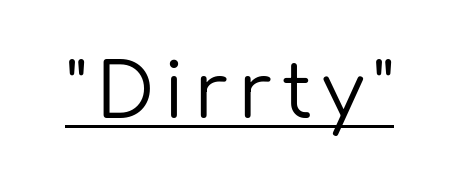
The image shows 76 px regular-weight sans-serif type, upright; set underlined; low stroke contrast and a medium x-height.
